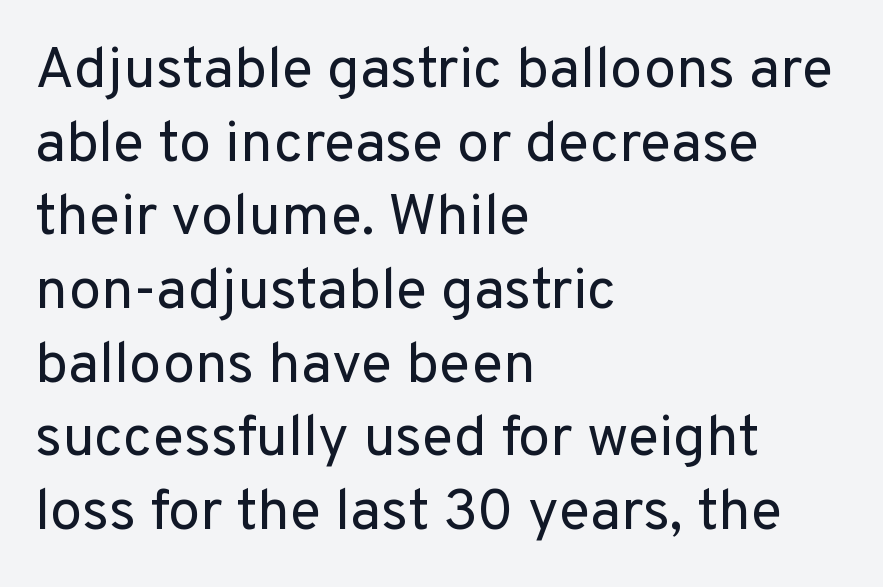
{"serif": "no", "italic": "no", "bold": "no", "weight": "regular", "width": "normal", "stroke_contrast": "low", "x_height": "medium", "monospaced": "no", "underline": "no", "align": "left", "line_spacing": "normal", "line_spacing_ratio": 1.27, "letter_spacing": "normal", "letter_spacing_em": 0.0, "glyph_px": 58}
